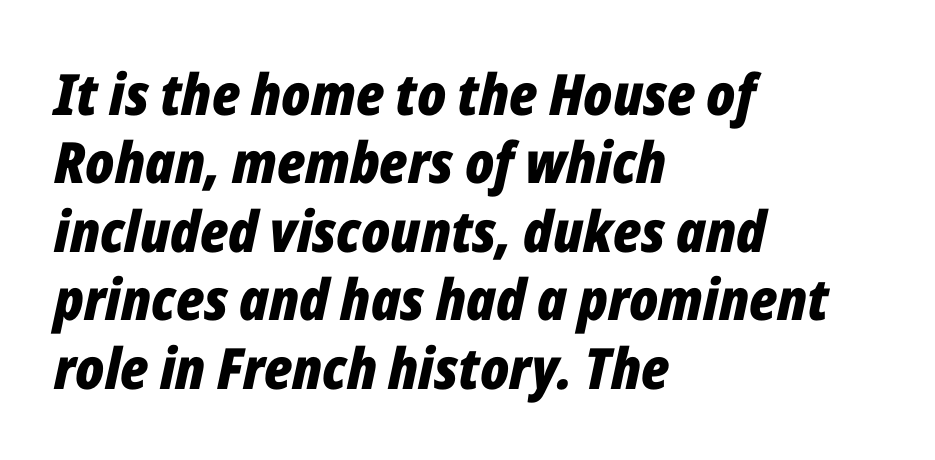
The image shows 57 px bold, condensed type, italic (leaning right); set left-aligned, line spacing 1.2x, normal letter spacing, not underlined; low stroke contrast and a medium x-height.
